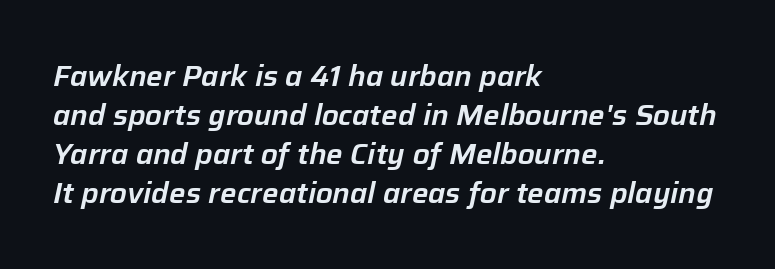
The image shows 29 px text type, italic (leaning right); set left-aligned, normal line spacing (1.34x), normal letter spacing, not underlined; low stroke contrast and a medium x-height.
